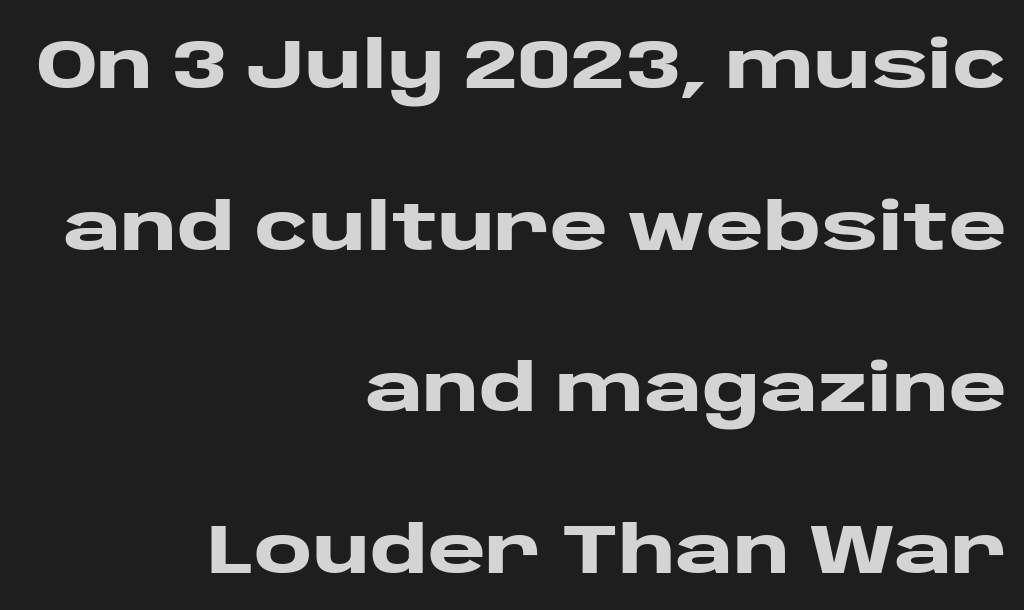
Q: Is the text bold? A: Yes.
Q: Is the text italic (slanted)? A: No, it is upright.
Q: Is the typeface a serif or a sans-serif typeface? A: Sans-serif.
Q: Is the text underlined? A: No.
Q: How is the paragraph aligned? A: Right-aligned.
Q: Is the spacing between letters normal or unusually wide? A: Normal.
Q: Is the spacing between lines tight, normal or loose? A: Loose.
Q: Width (condensed, normal, or wide)? A: Wide.
Q: Stroke contrast? A: Low.
Q: x-height? A: Large.
Q: Monospaced? A: No.
